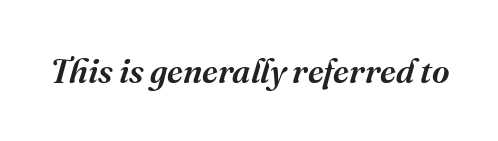
A typesetter would call this proportional, since set widths differ per character. Between one letter and the next there's only the usual sliver of space. The letters carry serifs — small finishing strokes at the ends of their stems. Observe the lean: these are italic letterforms. A bare baseline throughout the passage.
